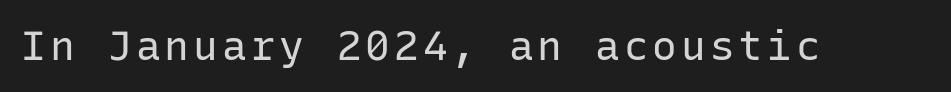
{"serif": "no", "italic": "no", "bold": "no", "weight": "regular", "width": "normal", "stroke_contrast": "low", "x_height": "medium", "monospaced": "yes", "underline": "no", "glyph_px": 41}
